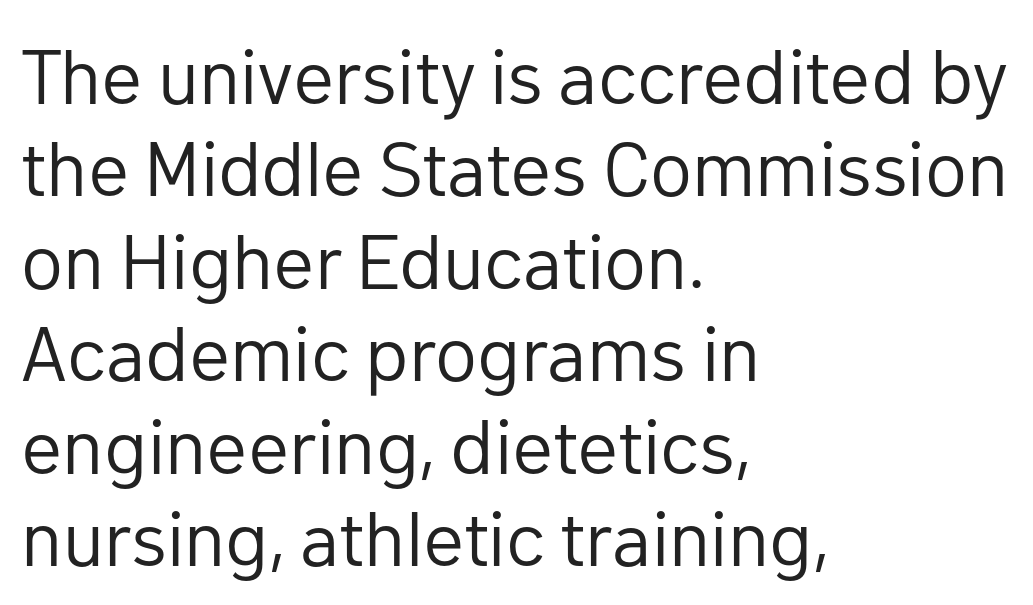
Q: Is the text bold? A: No.
Q: Is the text italic (slanted)? A: No, it is upright.
Q: Is the typeface a serif or a sans-serif typeface? A: Sans-serif.
Q: Is the text underlined? A: No.
Q: How is the paragraph aligned? A: Left-aligned.
Q: Is the spacing between letters normal or unusually wide? A: Normal.
Q: Width (condensed, normal, or wide)? A: Normal.
Q: Stroke contrast? A: Low.
Q: x-height? A: Medium.
Q: Monospaced? A: No.
